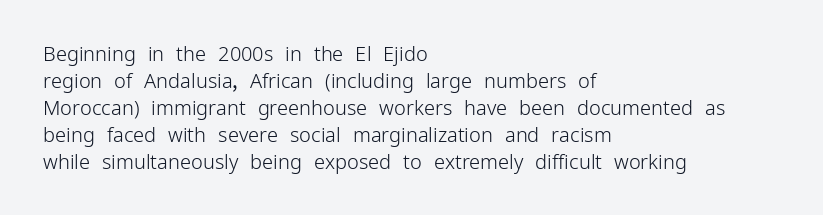
This sample uses an upright cut, with every glyph sitting square on the baseline. Reading down the column, the eye jumps a familiar distance to each next line. The horizontal fit of the characters is conventional and even. This is not heavy type; no bold has been used.
